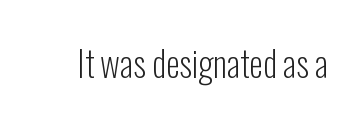
Nope, no serifs anywhere on these letters. The foot of each line stays bare and open. Proportional: the letters do not fall into vertical columns. Characters remain perfectly vertical along every line. The type is set solid horizontally, with unmodified tracking.
